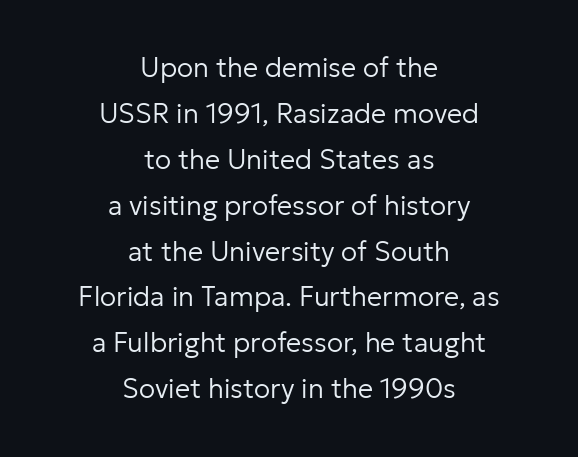
Q: Is the text bold? A: No.
Q: Is the text italic (slanted)? A: No, it is upright.
Q: Is the text underlined? A: No.
Q: How is the paragraph aligned? A: Centered.
Q: Is the spacing between letters normal or unusually wide? A: Normal.
Q: Is the spacing between lines tight, normal or loose? A: Normal.
